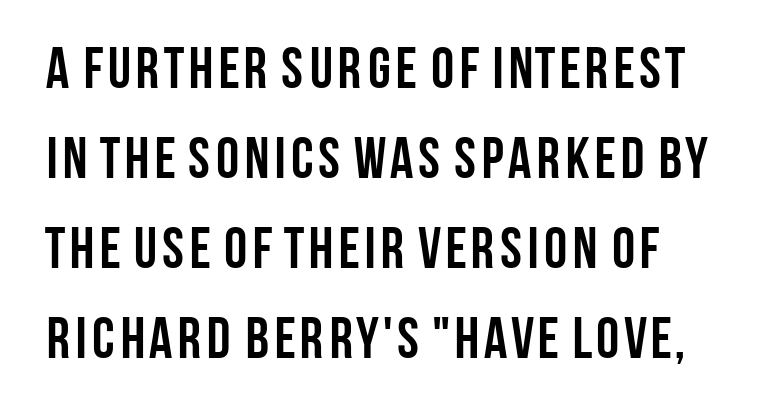
The image shows 58 px semibold, condensed sans-serif type, upright; set left-aligned, normal line spacing (1.55x), normal letter spacing, not underlined; low stroke contrast and a large x-height.
